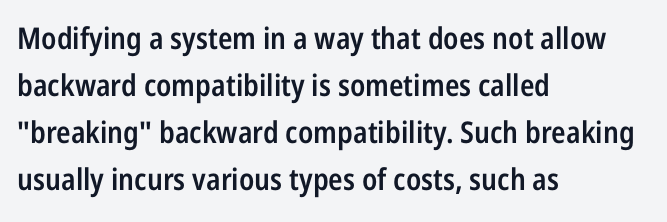
The image shows 30 px semibold, condensed sans-serif type, upright; set left-aligned, normal line spacing (1.57x), normal letter spacing, not underlined; low stroke contrast and a medium x-height.
